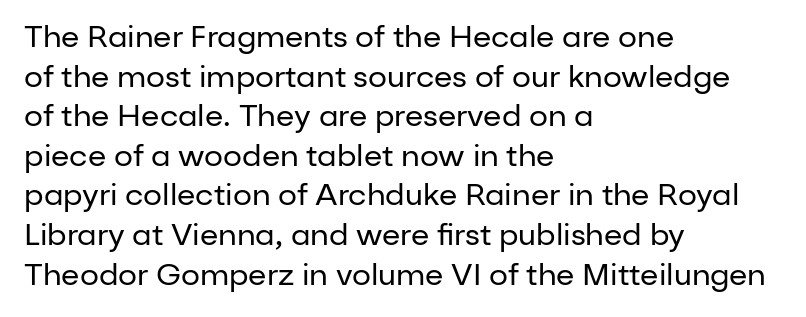
Each letter keeps its own natural width here, so spacing adapts to shape. Line beginnings align vertically; line endings do not. The characters display no serif detailing; their extremities are plain. The designer left line spacing at the default. Honestly, there is no underline to notice here at all.
